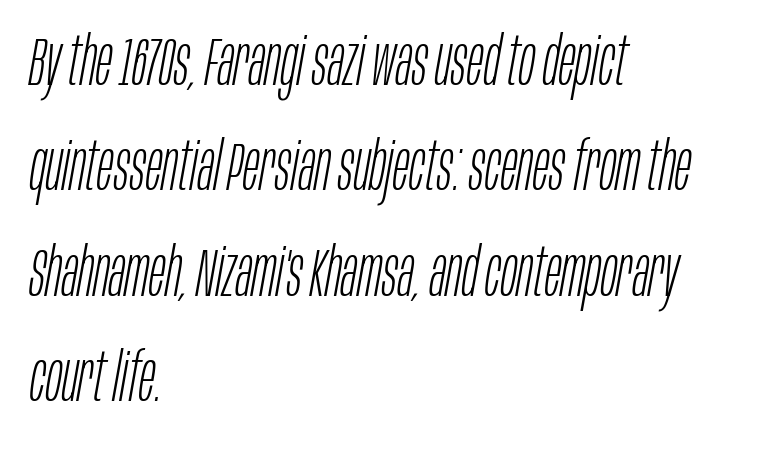
The image shows 68 px light, condensed type, italic (leaning right); set left-aligned, normal line spacing (1.55x), normal letter spacing, not underlined; low stroke contrast and a large x-height.
